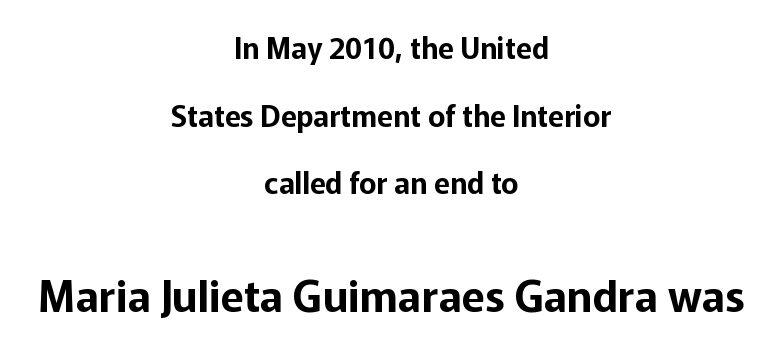
{"serif": "no", "italic": "no", "width": "normal", "stroke_contrast": "low", "x_height": "medium", "monospaced": "no", "underline": "no", "align": "center", "line_spacing": "loose", "line_spacing_ratio": 2.33, "letter_spacing": "normal", "letter_spacing_em": 0.0, "larger_block": "second", "size_ratio": 1.48, "glyph_px": 43}
